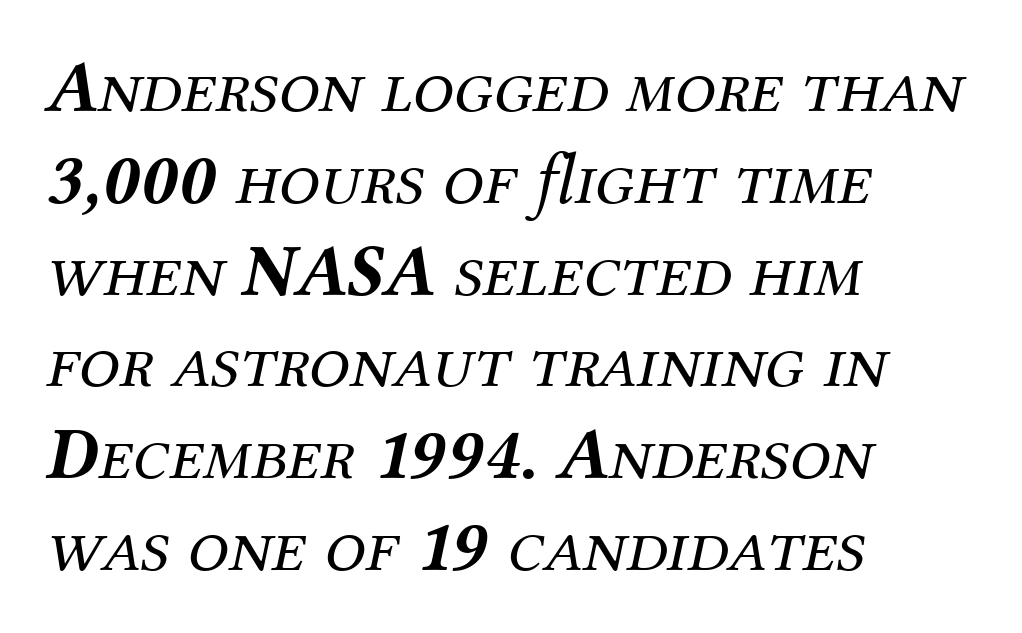
The image shows 74 px regular-weight serif type, italic (leaning right); set left-aligned, line spacing 1.24x, normal letter spacing, not underlined; medium stroke contrast and a medium x-height.
